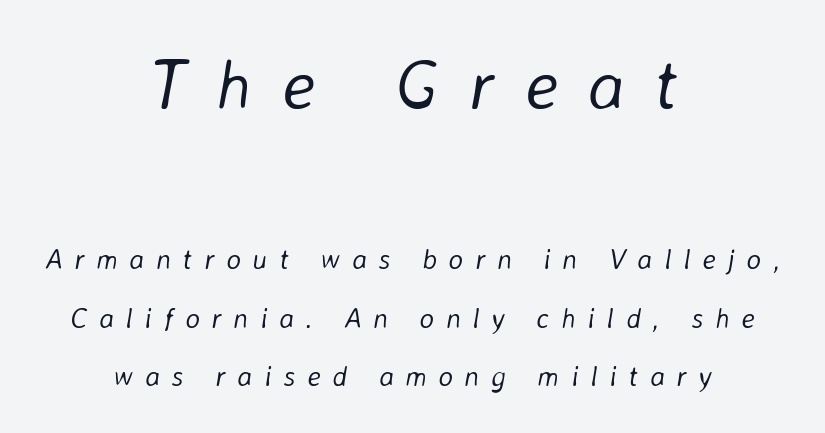
{"italic": "yes", "lean": "right", "slant_degrees": 8, "bold": "no", "weight": "light", "width": "normal", "stroke_contrast": "low", "x_height": "medium", "monospaced": "no", "underline": "no", "align": "center", "line_spacing": "loose", "line_spacing_ratio": 2.09, "letter_spacing": "wide", "letter_spacing_em": 0.42, "larger_block": "first", "size_ratio": 2.5, "glyph_px": 70}
